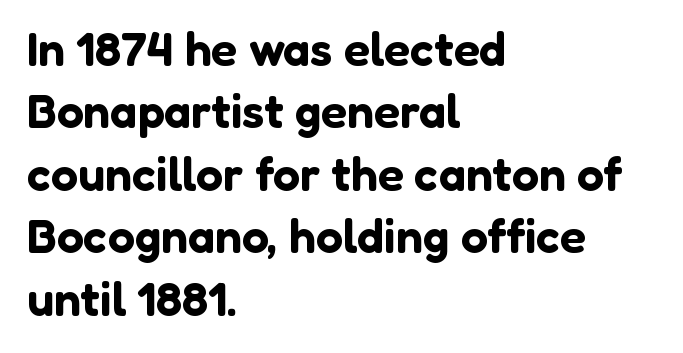
The image shows 48 px sans-serif type, upright; set left-aligned, normal line spacing (1.3x), normal letter spacing, not underlined; low stroke contrast and a medium x-height.
